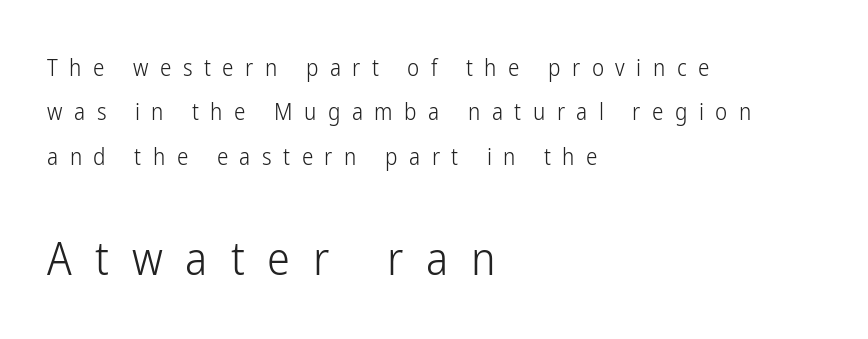
Q: Is the text bold? A: No.
Q: Is the text italic (slanted)? A: No, it is upright.
Q: Is the typeface a serif or a sans-serif typeface? A: Sans-serif.
Q: Is the text underlined? A: No.
Q: How is the paragraph aligned? A: Left-aligned.
Q: Is the spacing between letters normal or unusually wide? A: Unusually wide.
Q: Is the spacing between lines tight, normal or loose? A: Loose.
Q: Which block of text is set in a larger size, the first (top) or the second (bottom)? A: The second (bottom) one.
Q: Width (condensed, normal, or wide)? A: Condensed.
Q: Stroke contrast? A: Low.
Q: x-height? A: Medium.
Q: Monospaced? A: No.
